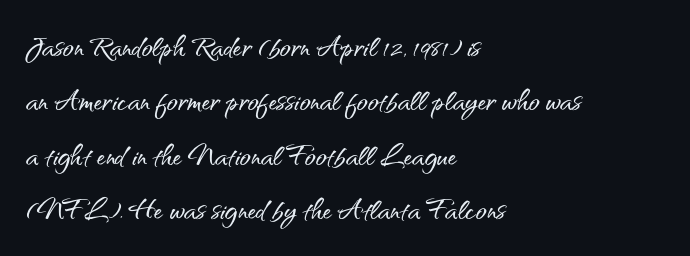
{"serif": "no", "width": "normal", "stroke_contrast": "medium", "x_height": "small", "monospaced": "no", "underline": "no", "align": "left", "line_spacing": "normal", "line_spacing_ratio": 1.51, "letter_spacing": "normal", "letter_spacing_em": 0.0, "glyph_px": 36}
